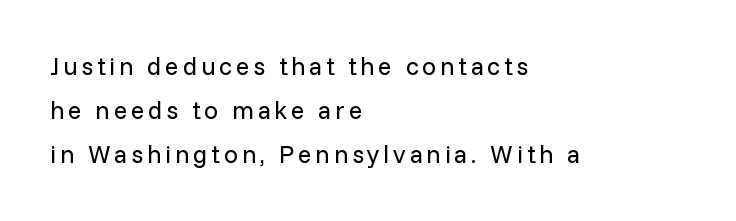
{"italic": "no", "bold": "no", "underline": "no", "align": "left", "line_spacing_ratio": 1.77, "glyph_px": 25}
